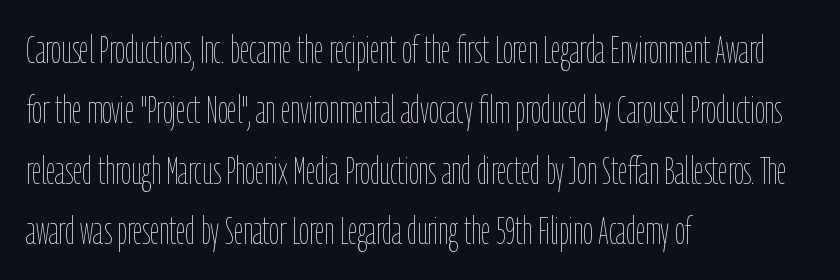
The image shows 38 px thin, condensed type, upright; set left-aligned, normal line spacing (1.59x), normal letter spacing, not underlined; low stroke contrast and a medium x-height.
